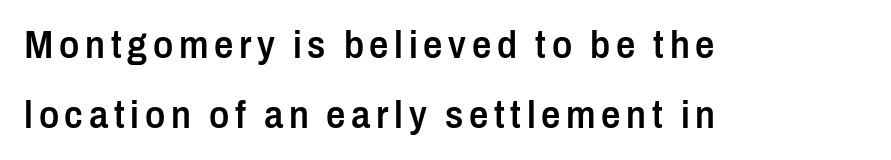
{"serif": "no", "italic": "no", "bold": "semi", "weight": "semibold", "width": "condensed", "stroke_contrast": "low", "x_height": "medium", "monospaced": "no", "underline": "no", "align": "left", "line_spacing_ratio": 1.84, "glyph_px": 38}
